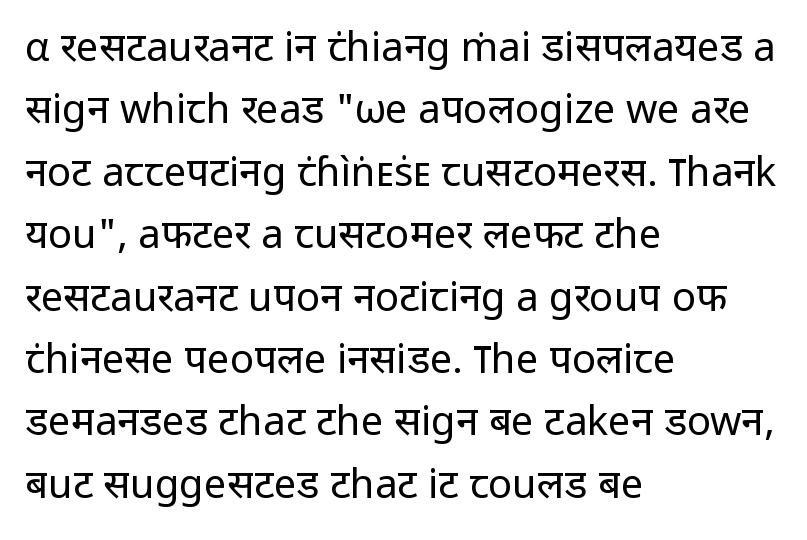
{"serif": "no", "italic": "no", "bold": "no", "weight": "regular", "width": "normal", "stroke_contrast": "low", "x_height": "medium", "monospaced": "no", "underline": "no", "align": "left", "line_spacing": "normal", "line_spacing_ratio": 1.56, "letter_spacing": "normal", "letter_spacing_em": 0.0, "glyph_px": 40}
